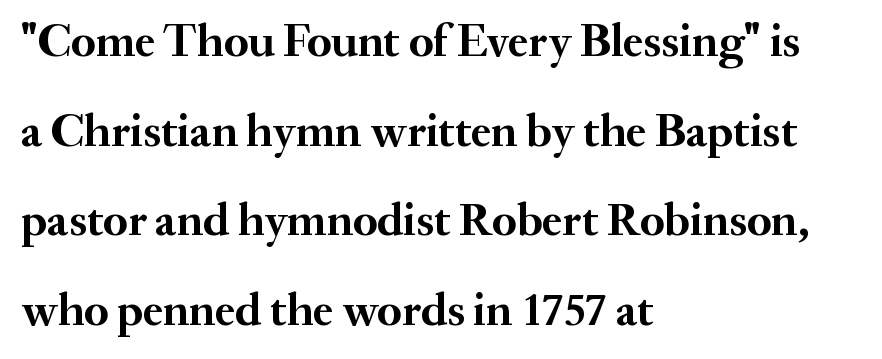
Q: Is the text bold? A: Yes.
Q: Is the text italic (slanted)? A: No, it is upright.
Q: Is the typeface a serif or a sans-serif typeface? A: Serif.
Q: Is the text underlined? A: No.
Q: How is the paragraph aligned? A: Left-aligned.
Q: Is the spacing between letters normal or unusually wide? A: Normal.
Q: Is the spacing between lines tight, normal or loose? A: Loose.
Q: Width (condensed, normal, or wide)? A: Normal.
Q: Stroke contrast? A: Medium.
Q: x-height? A: Small.
Q: Monospaced? A: No.
